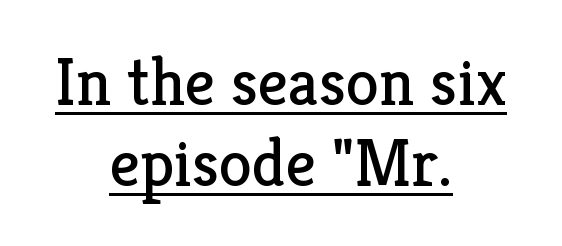
Q: Is the text bold? A: No.
Q: Is the text italic (slanted)? A: No, it is upright.
Q: Is the typeface a serif or a sans-serif typeface? A: Serif.
Q: Is the text underlined? A: Yes.
Q: How is the paragraph aligned? A: Centered.
Q: Is the spacing between letters normal or unusually wide? A: Normal.
Q: Width (condensed, normal, or wide)? A: Normal.
Q: Stroke contrast? A: Low.
Q: x-height? A: Medium.
Q: Monospaced? A: No.
